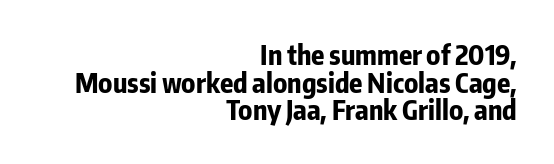
Bare-footed words on every line. If you drew a line through each stem, it would be perfectly vertical. The passage shown is emphatically bold. Each word holds together tightly as a unit, with standard inter-letter gaps. Whoever set this chose condensed vertical rhythm over breathing room.
